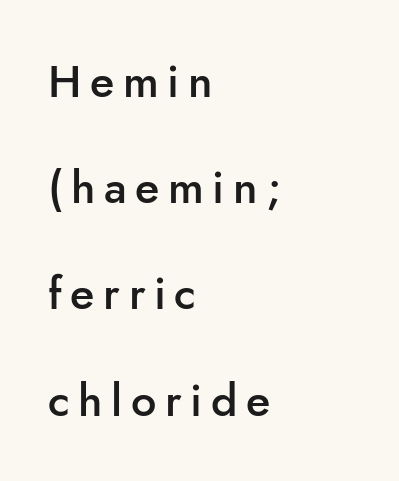
Q: Is the text bold? A: Semi-bold.
Q: Is the text italic (slanted)? A: No, it is upright.
Q: Is the typeface a serif or a sans-serif typeface? A: Sans-serif.
Q: Is the text underlined? A: No.
Q: How is the paragraph aligned? A: Left-aligned.
Q: Is the spacing between lines tight, normal or loose? A: Loose.
Q: Width (condensed, normal, or wide)? A: Normal.
Q: Stroke contrast? A: Low.
Q: x-height? A: Small.
Q: Monospaced? A: No.
